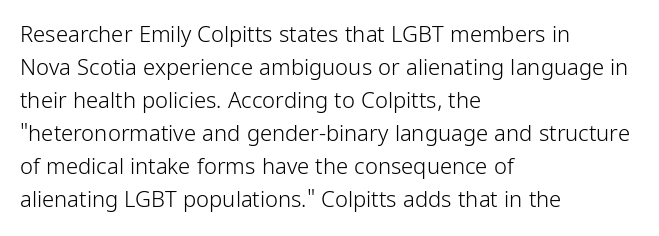
The image shows 22 px text type, upright; set left-aligned, normal line spacing (1.5x), normal letter spacing, not underlined.
